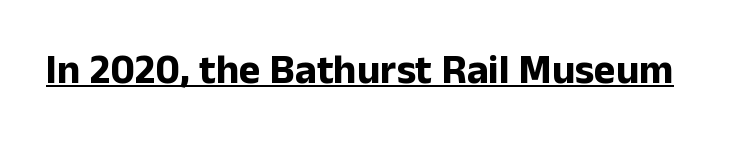
{"serif": "no", "italic": "no", "bold": "yes", "weight": "bold", "width": "normal", "stroke_contrast": "low", "x_height": "medium", "monospaced": "no", "underline": "yes", "letter_spacing": "normal", "letter_spacing_em": 0.0, "glyph_px": 41}
